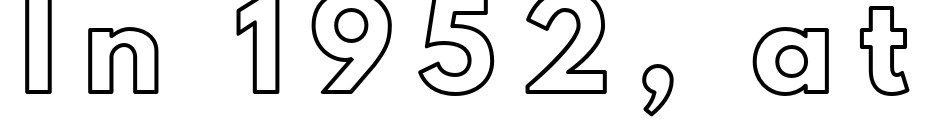
Q: Is the text italic (slanted)? A: No, it is upright.
Q: Is the text underlined? A: No.
Q: Is the spacing between letters normal or unusually wide? A: Unusually wide.
Q: Width (condensed, normal, or wide)? A: Normal.
Q: x-height? A: Small.
Q: Monospaced? A: No.
